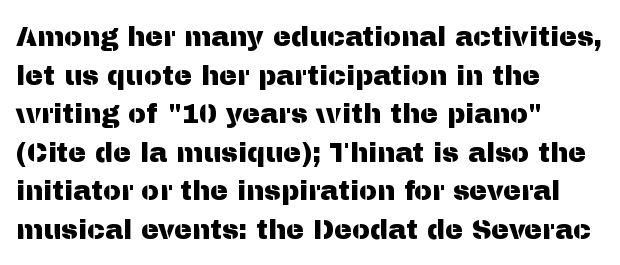
Tracking value appears to be zero — textbook default spacing. The font's upright variant was chosen for this text. Alignment: flush left. Rows of type keep a routine distance in the vertical direction. This rendering features lettering with no underline.
